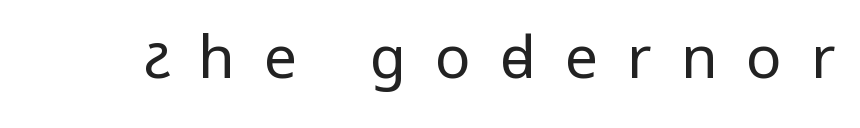
Students, note that the glyphs here are deliberately spaced far apart. Weight class: somewhere from thin through regular. In terms of posture, this sample is upright. The characters display no serif detailing; their extremities are plain. The specimen omits any rule beneath the text block's lines.
